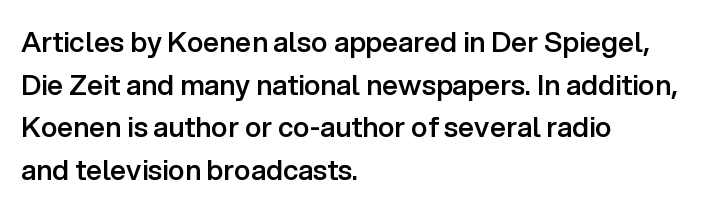
The image shows 28 px semibold sans-serif type, upright; set left-aligned, normal line spacing (1.52x), normal letter spacing, not underlined; low stroke contrast and a medium x-height.
